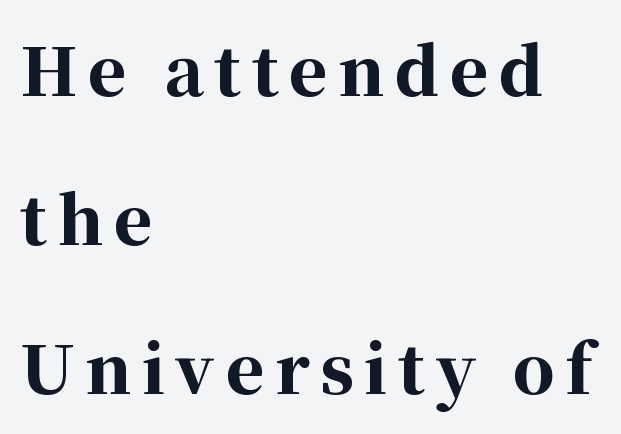
Weight: bold. Do the characters align in a grid? No, the font is proportional. Posture: straight, roman, zero tilt. Beneath every word, the page is bare.
